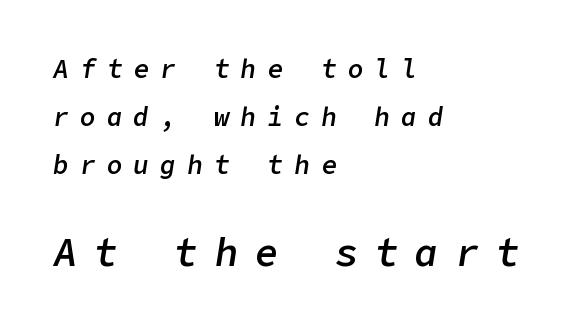
A student would notice the bottom passage is typeset larger than what precedes it. The paragraph shown leans on its left margin. The glyphs are unaccompanied by any horizontal stroke below them. There's an unmistakable incline to the writing here. Words appear elongated and porous because spacing is wide.
